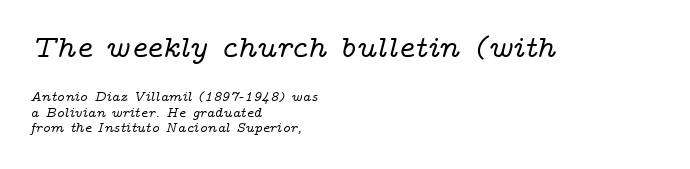
Q: Is the text italic (slanted)? A: Yes, it leans right by about 14 degrees.
Q: Is the typeface a serif or a sans-serif typeface? A: Serif.
Q: Is the text underlined? A: No.
Q: How is the paragraph aligned? A: Left-aligned.
Q: Is the spacing between letters normal or unusually wide? A: Normal.
Q: Is the spacing between lines tight, normal or loose? A: Tight.
Q: Which block of text is set in a larger size, the first (top) or the second (bottom)? A: The first (top) one.
Q: Width (condensed, normal, or wide)? A: Wide.
Q: Stroke contrast? A: Low.
Q: x-height? A: Medium.
Q: Monospaced? A: No.
